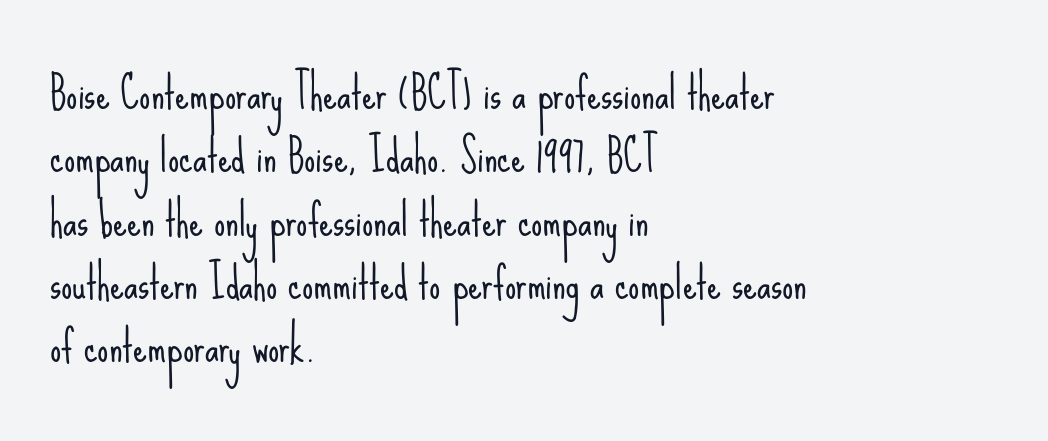
Q: Is the text bold? A: No.
Q: Is the text italic (slanted)? A: No, it is upright.
Q: Is the typeface a serif or a sans-serif typeface? A: Sans-serif.
Q: Is the text underlined? A: No.
Q: How is the paragraph aligned? A: Left-aligned.
Q: Is the spacing between letters normal or unusually wide? A: Normal.
Q: Is the spacing between lines tight, normal or loose? A: Normal.
Q: Width (condensed, normal, or wide)? A: Condensed.
Q: Stroke contrast? A: Low.
Q: x-height? A: Small.
Q: Monospaced? A: No.
